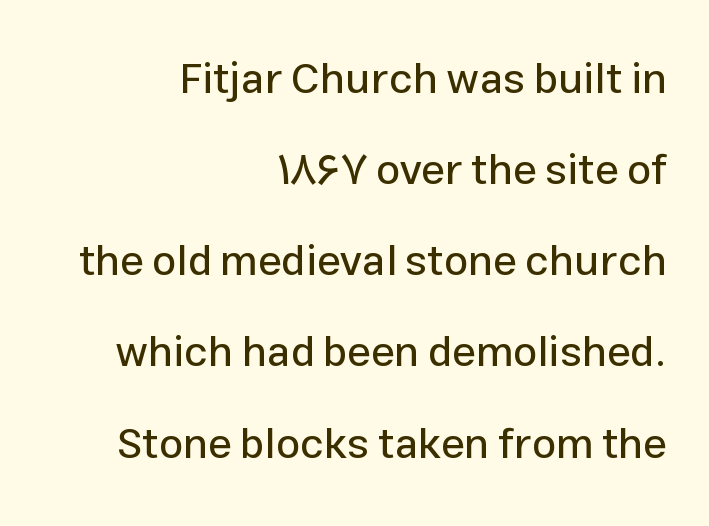
The image shows 43 px sans-serif type, upright; set right-aligned, loose line spacing (2.12x), normal letter spacing, not underlined; low stroke contrast and a medium x-height.
